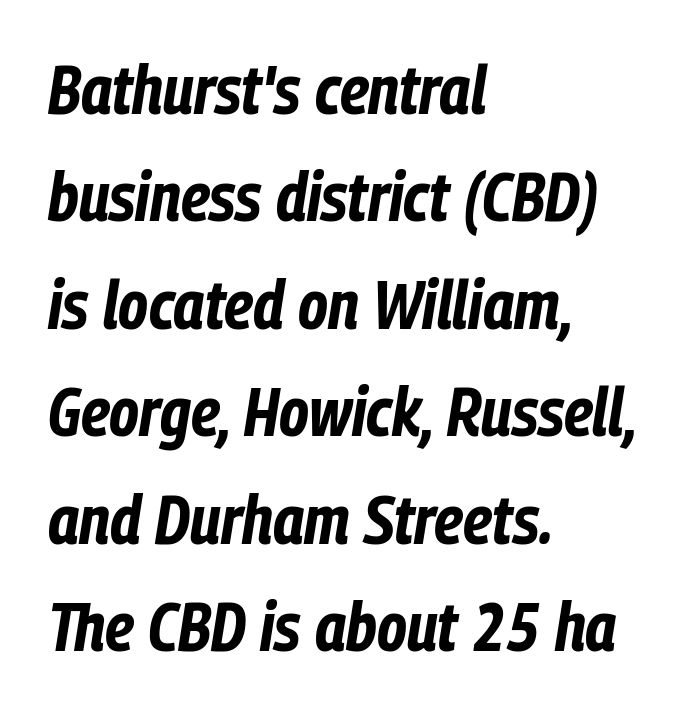
{"italic": "yes", "lean": "right", "slant_degrees": 9, "bold": "yes", "weight": "bold", "width": "condensed", "stroke_contrast": "low", "x_height": "medium", "monospaced": "no", "underline": "no", "align": "left", "line_spacing": "normal", "line_spacing_ratio": 1.58, "letter_spacing": "normal", "letter_spacing_em": 0.0, "glyph_px": 68}
